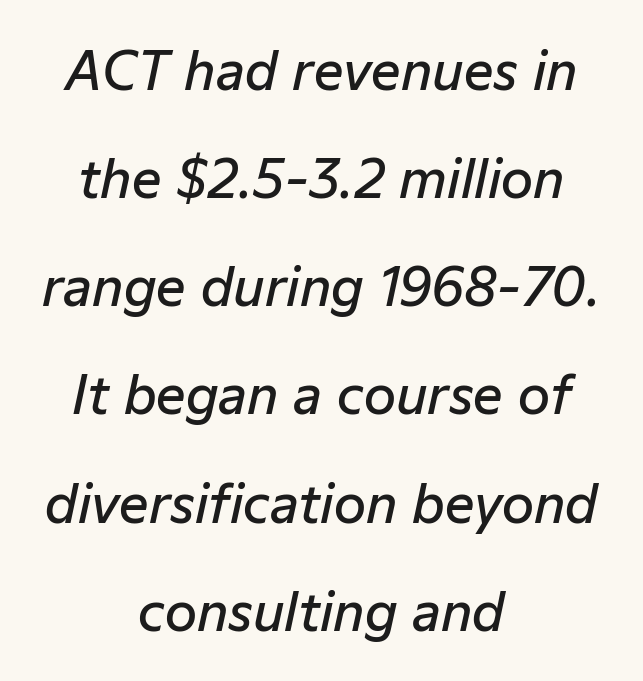
{"italic": "yes", "lean": "right", "slant_degrees": 12, "bold": "semi", "weight": "semibold", "width": "normal", "stroke_contrast": "low", "x_height": "medium", "monospaced": "no", "underline": "no", "align": "center", "line_spacing": "loose", "line_spacing_ratio": 2.08, "letter_spacing": "normal", "letter_spacing_em": 0.0, "glyph_px": 52}
